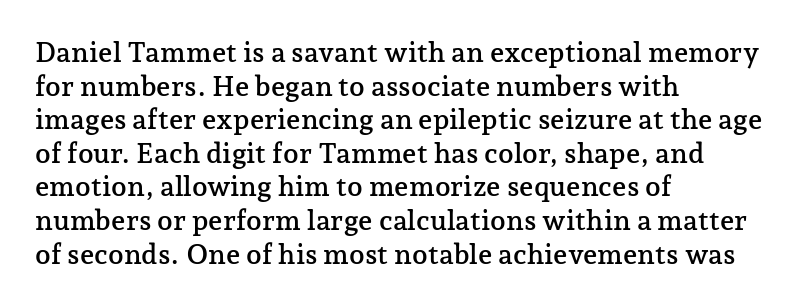
Q: Is the text italic (slanted)? A: No, it is upright.
Q: Is the typeface a serif or a sans-serif typeface? A: Serif.
Q: Is the text underlined? A: No.
Q: How is the paragraph aligned? A: Left-aligned.
Q: Is the spacing between letters normal or unusually wide? A: Normal.
Q: Width (condensed, normal, or wide)? A: Normal.
Q: Stroke contrast? A: Low.
Q: x-height? A: Medium.
Q: Monospaced? A: No.
